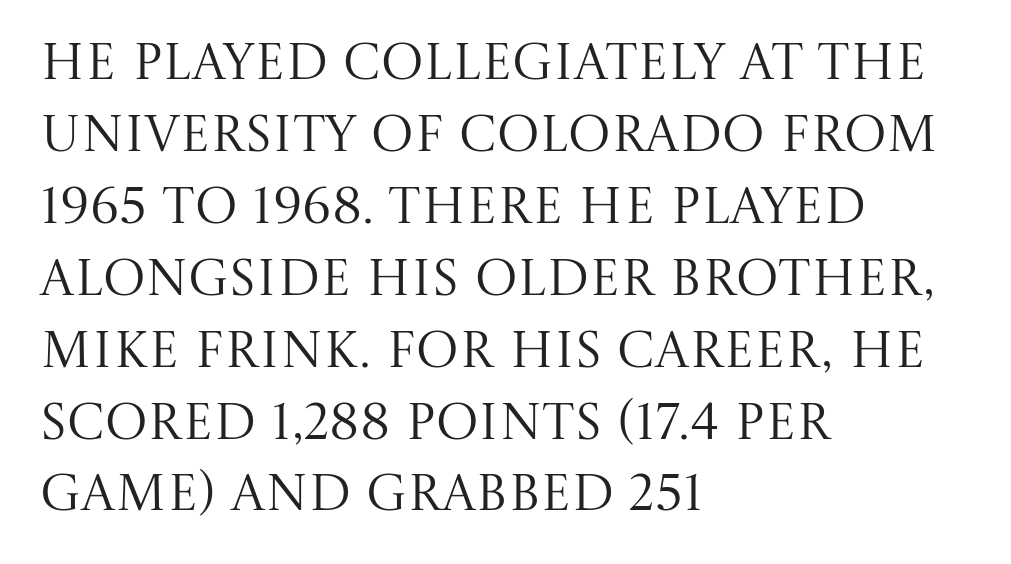
Q: Is the text bold? A: No.
Q: Is the text italic (slanted)? A: No, it is upright.
Q: Is the typeface a serif or a sans-serif typeface? A: Serif.
Q: Is the text underlined? A: No.
Q: How is the paragraph aligned? A: Left-aligned.
Q: Is the spacing between letters normal or unusually wide? A: Normal.
Q: Is the spacing between lines tight, normal or loose? A: Normal.
Q: Width (condensed, normal, or wide)? A: Normal.
Q: Stroke contrast? A: Medium.
Q: x-height? A: Large.
Q: Monospaced? A: No.
